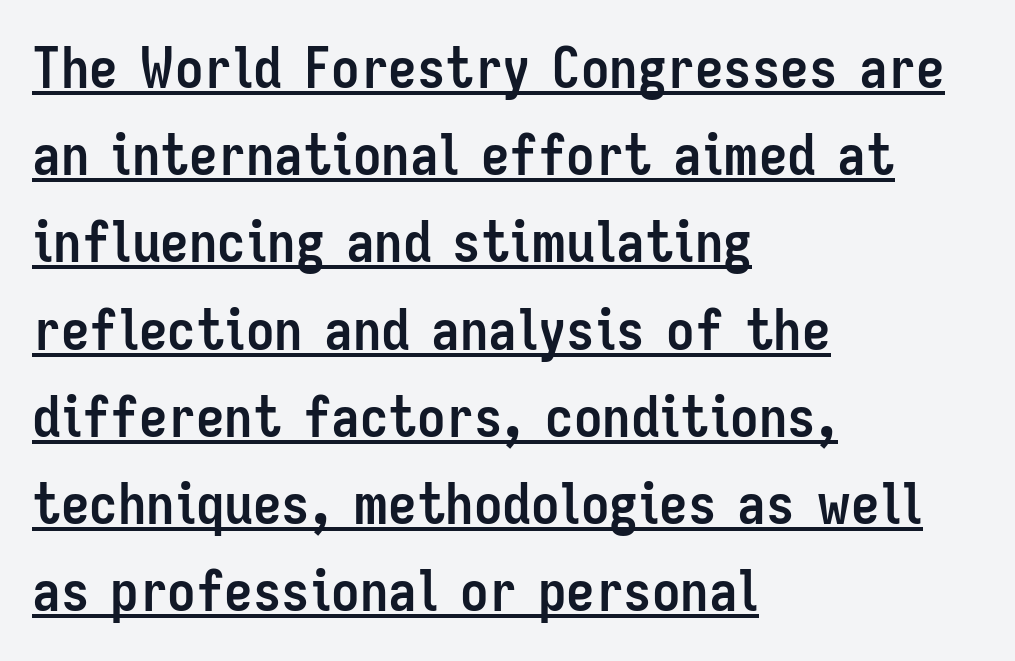
Q: Is the text bold? A: Yes.
Q: Is the text italic (slanted)? A: No, it is upright.
Q: Is the typeface a serif or a sans-serif typeface? A: Sans-serif.
Q: Is the text underlined? A: Yes.
Q: How is the paragraph aligned? A: Left-aligned.
Q: Is the spacing between letters normal or unusually wide? A: Normal.
Q: Is the spacing between lines tight, normal or loose? A: Normal.
Q: Width (condensed, normal, or wide)? A: Condensed.
Q: Stroke contrast? A: Low.
Q: x-height? A: Medium.
Q: Monospaced? A: No.
